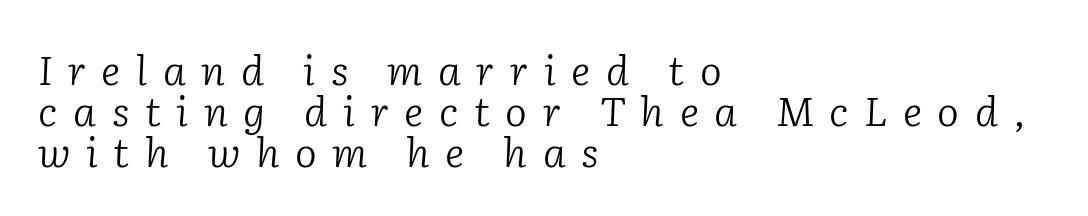
{"serif": "yes", "italic": "yes", "lean": "right", "slant_degrees": 2, "bold": "no", "weight": "light", "width": "normal", "stroke_contrast": "low", "x_height": "medium", "monospaced": "no", "underline": "no", "align": "left", "line_spacing": "tight", "line_spacing_ratio": 1.0, "letter_spacing": "wide", "letter_spacing_em": 0.38, "glyph_px": 41}
